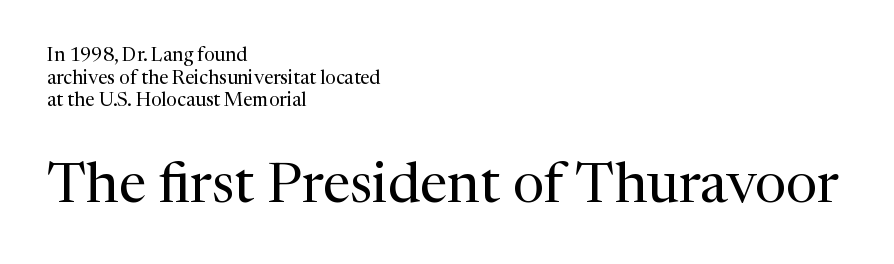
The image shows 56 px regular-weight serif type, upright; set left-aligned, line spacing 1.19x, normal letter spacing, not underlined; the second (bottom) block is 2.95x larger; medium stroke contrast and a medium x-height.
